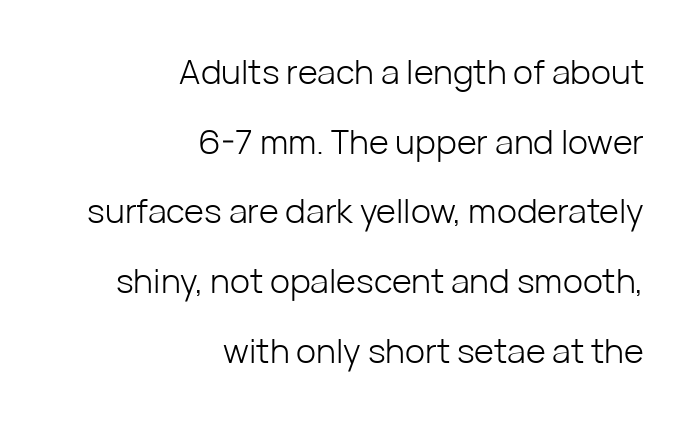
The image shows 34 px light sans-serif type, upright; set right-aligned, loose line spacing (2.05x), normal letter spacing, not underlined; low stroke contrast and a medium x-height.
